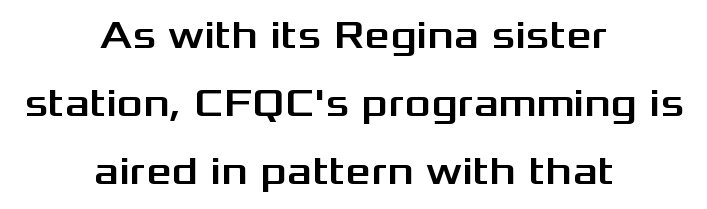
Upright lettering throughout. The zone under the glyphs is completely vacant. Is there much room between lines? A standard amount, neither cramped nor airy. You could not count columns in this text — the font is proportionally spaced. I'd call this a sans setting — the letters go barefoot.
